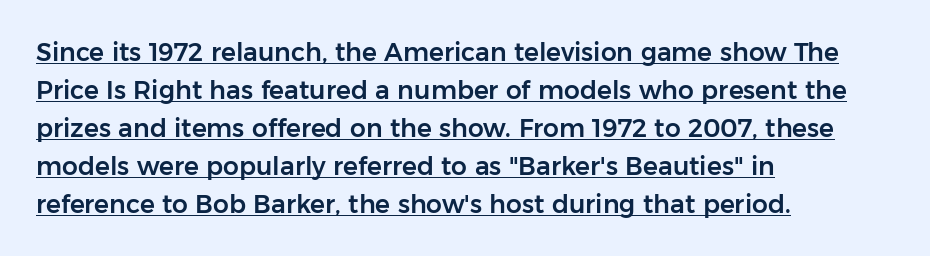
Horizontal alignment here is leftward, the default for most running prose. A normal amount of white space separates one row of letters from the next. Like a heading marked for emphasis, these lines bear an underscore. Each word holds together tightly as a unit, with standard inter-letter gaps. Notice how the stems are strictly vertical — no italics here.
